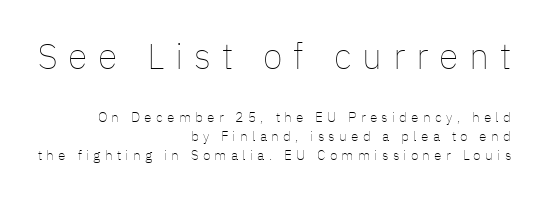
Q: Is the text bold? A: No.
Q: Is the text italic (slanted)? A: No, it is upright.
Q: Is the text underlined? A: No.
Q: How is the paragraph aligned? A: Right-aligned.
Q: Is the spacing between letters normal or unusually wide? A: Unusually wide.
Q: Is the spacing between lines tight, normal or loose? A: Normal.
Q: Which block of text is set in a larger size, the first (top) or the second (bottom)? A: The first (top) one.
Q: Width (condensed, normal, or wide)? A: Normal.
Q: Stroke contrast? A: Low.
Q: x-height? A: Medium.
Q: Monospaced? A: No.
